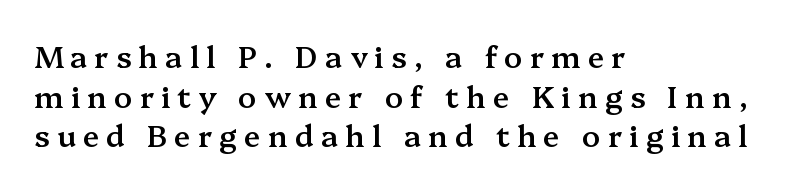
The image shows 30 px semibold serif type, upright; set left-aligned, normal line spacing (1.32x), unusually wide letter spacing (+0.24 em), not underlined; medium stroke contrast and a medium x-height.
